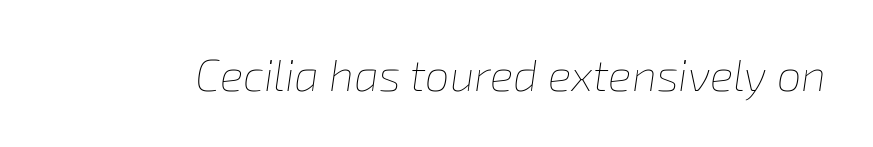
The strokes are not fattened; the text isn't bold. This sample uses an oblique cut, with every glyph tilted off the vertical. Observe the ordinary spacing: letters are neighbours, not strangers. Honestly, there is no underline to notice here at all.
